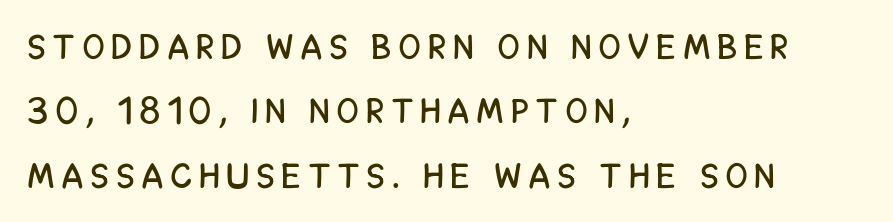
Q: Is the text italic (slanted)? A: No, it is upright.
Q: Is the typeface a serif or a sans-serif typeface? A: Sans-serif.
Q: Is the text underlined? A: No.
Q: How is the paragraph aligned? A: Left-aligned.
Q: Is the spacing between letters normal or unusually wide? A: Unusually wide.
Q: Width (condensed, normal, or wide)? A: Condensed.
Q: Stroke contrast? A: Low.
Q: x-height? A: Large.
Q: Monospaced? A: No.
